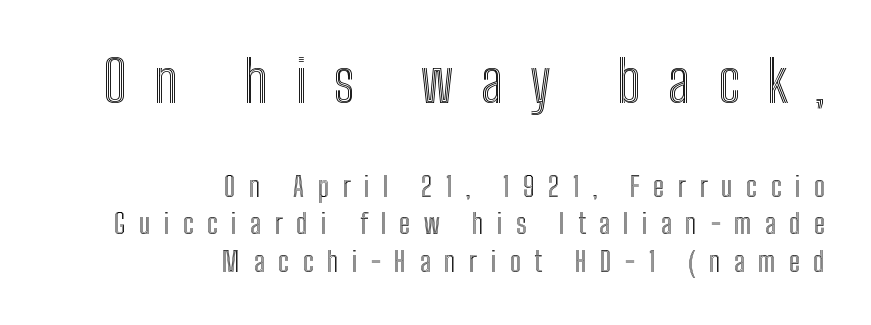
{"italic": "no", "width": "condensed", "x_height": "medium", "monospaced": "no", "underline": "no", "align": "right", "line_spacing": "normal", "line_spacing_ratio": 1.35, "letter_spacing": "wide", "letter_spacing_em": 0.48, "larger_block": "first", "size_ratio": 2.04, "glyph_px": 57}
